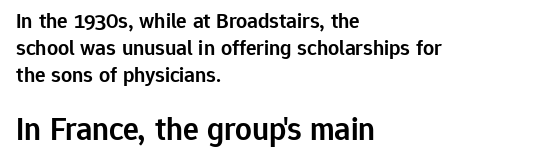
{"serif": "no", "italic": "no", "bold": "semi", "weight": "semibold", "width": "normal", "stroke_contrast": "low", "x_height": "medium", "monospaced": "no", "underline": "no", "align": "left", "line_spacing_ratio": 1.22, "letter_spacing": "normal", "letter_spacing_em": 0.0, "larger_block": "second", "size_ratio": 1.5, "glyph_px": 33}
